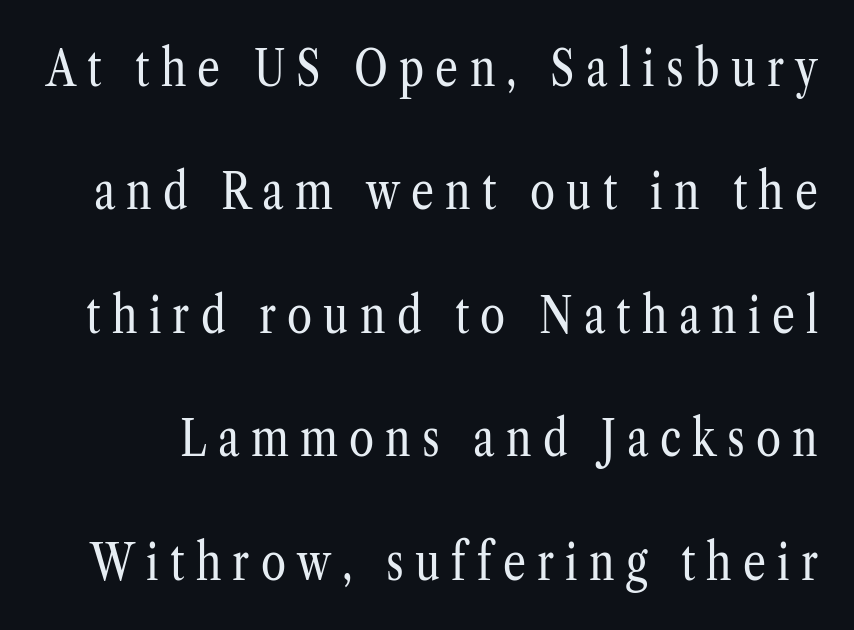
{"serif": "yes", "italic": "no", "bold": "no", "weight": "regular", "width": "condensed", "stroke_contrast": "low", "x_height": "medium", "monospaced": "no", "underline": "no", "line_spacing": "loose", "line_spacing_ratio": 2.42, "letter_spacing": "wide", "letter_spacing_em": 0.22, "glyph_px": 51}
